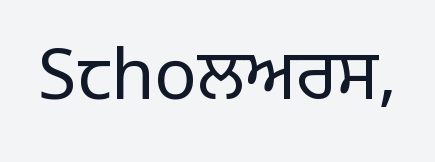
{"serif": "no", "italic": "no", "bold": "no", "weight": "regular", "width": "normal", "stroke_contrast": "low", "x_height": "large", "monospaced": "no", "underline": "no", "letter_spacing": "normal", "letter_spacing_em": 0.0, "glyph_px": 70}
